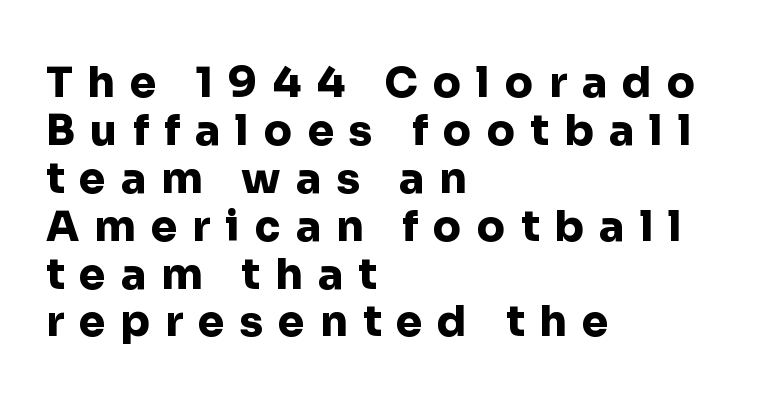
{"serif": "no", "italic": "no", "bold": "yes", "weight": "heavy", "width": "normal", "stroke_contrast": "low", "x_height": "medium", "monospaced": "no", "underline": "no", "align": "left", "line_spacing": "tight", "line_spacing_ratio": 1.14, "letter_spacing": "wide", "letter_spacing_em": 0.36, "glyph_px": 42}
